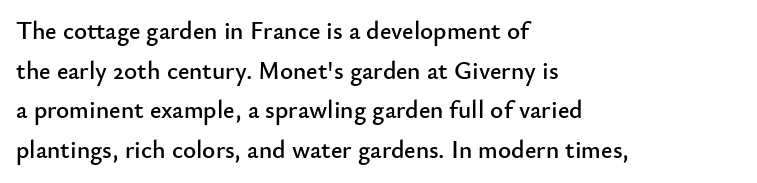
Words appear dense and cohesive because spacing is normal. Italic? Not at all — the glyphs are vertical. Horizontally, the lines are justified to the leading edge only. Leading matches the norm, producing a regular column. Each row of text sits above clean, open space.
